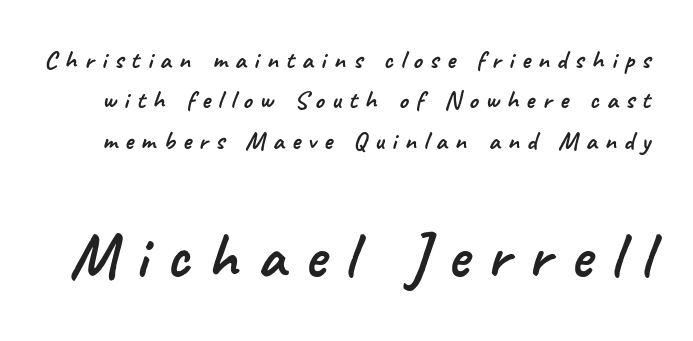
The type is letterspaced generously, with wide tracking. Students, observe: this is what conventionally led text looks like. Character widths vary here, with narrow letters taking less room than wide ones. Type without underlining. The glyphs in this specimen are sans serif.
